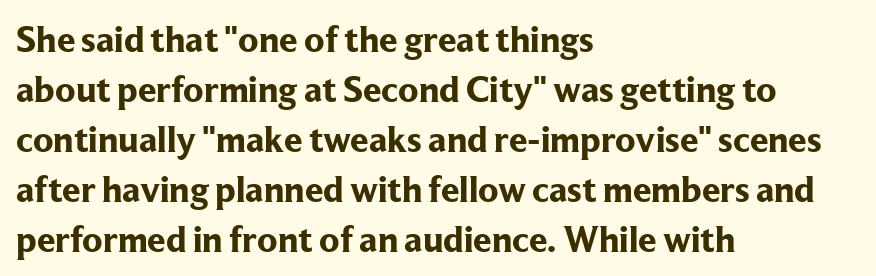
No italicization has been applied; the sample stays upright. The space between consecutive lines is moderate. Inter-character spacing is left at the font's built-in metrics. The characters look thick and weighty, a clear bold. Check under the words: just untouched page. Is this a sans? No — the strokes have serifs.
